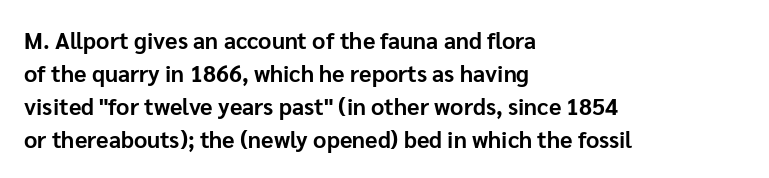
The image shows 23 px bold type, upright; set left-aligned, normal line spacing (1.43x), normal letter spacing, not underlined.
